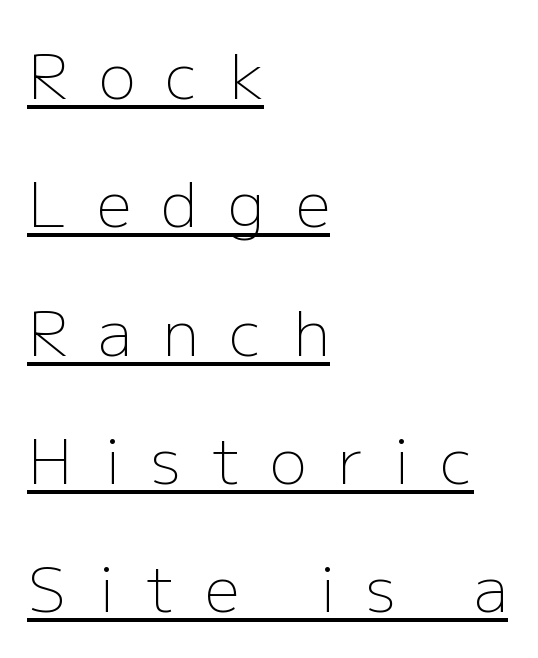
The lettering stays uniformly vertical, giving the passage a roman look. Vertically, the passage feels expansive, rows floating well apart. The font sits on the lighter half of the weight spectrum, regular included. Between one letter and the next there's a generous, obvious gap. In designer terms, the underline attribute is active on this setting. A typesetter would call this proportional, since set widths differ per character.
